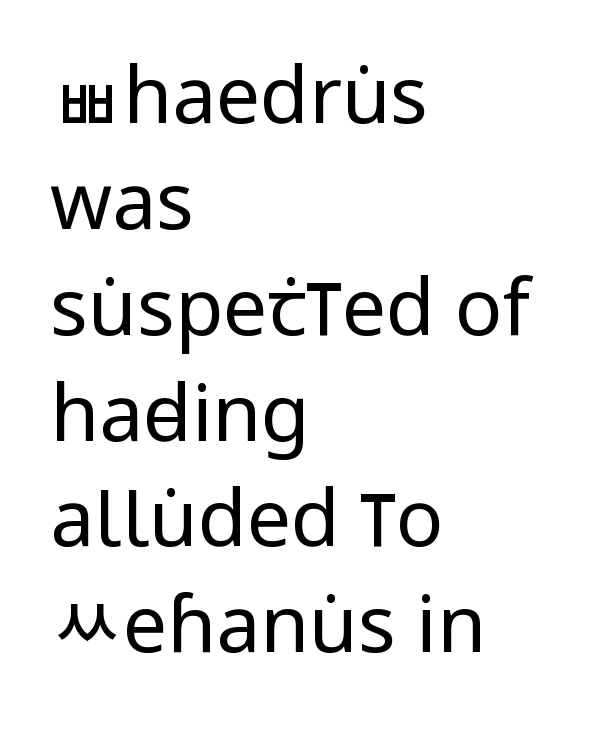
{"serif": "no", "italic": "no", "bold": "no", "weight": "regular", "width": "condensed", "stroke_contrast": "low", "x_height": "large", "monospaced": "no", "underline": "no", "align": "left", "line_spacing": "normal", "line_spacing_ratio": 1.34, "letter_spacing": "normal", "letter_spacing_em": 0.0, "glyph_px": 79}
